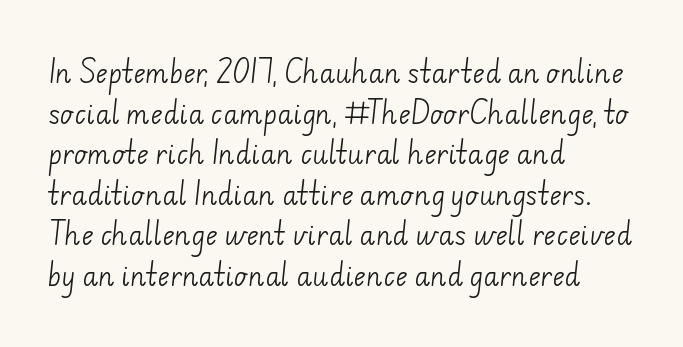
These lines keep a tight, regular rhythm from letter to letter. Rows of type keep a routine distance in the vertical direction. Line beginnings align vertically; line endings do not. No chunkiness to these letters — they're not bold.
